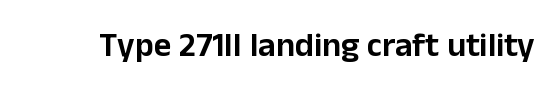
The image shows 34 px sans-serif type, upright; set normal letter spacing, not underlined; low stroke contrast and a medium x-height.
